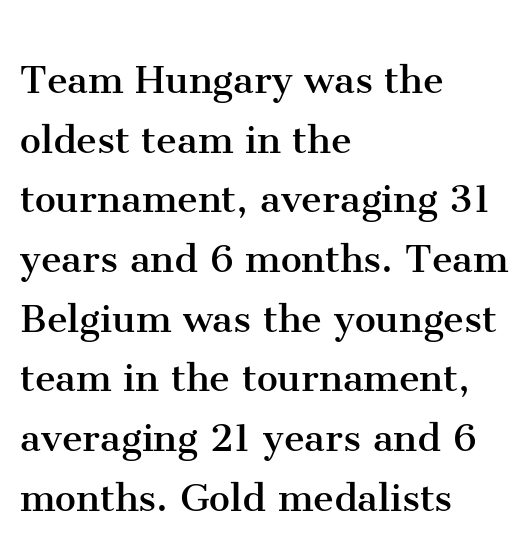
The leading is moderate, giving the passage an even texture. The baseline area is clear. The tracking reads as untouched default to a designer's eye. No chunkiness to these letters — they're not bold. Posture: vertical. This sample has the flowing, uneven cadence of proportional lettering.
